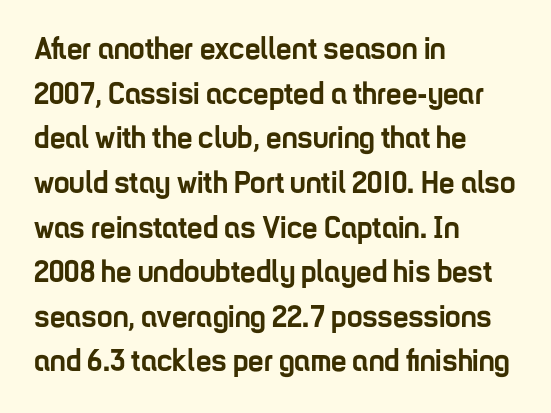
Q: Is the text bold? A: Yes.
Q: Is the text italic (slanted)? A: No, it is upright.
Q: Is the typeface a serif or a sans-serif typeface? A: Sans-serif.
Q: Is the text underlined? A: No.
Q: How is the paragraph aligned? A: Left-aligned.
Q: Is the spacing between letters normal or unusually wide? A: Normal.
Q: Is the spacing between lines tight, normal or loose? A: Normal.
Q: Width (condensed, normal, or wide)? A: Condensed.
Q: Stroke contrast? A: Low.
Q: x-height? A: Medium.
Q: Monospaced? A: No.
